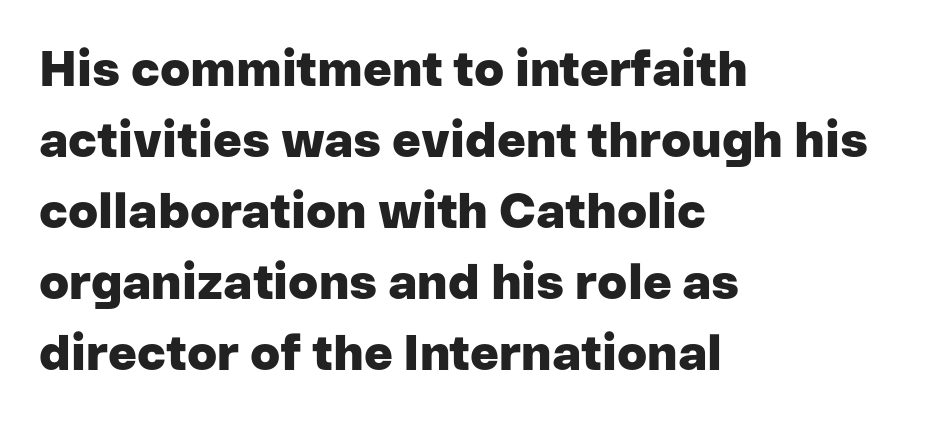
The image shows 49 px heavy sans-serif type, upright; set left-aligned, normal line spacing (1.45x), normal letter spacing, not underlined; low stroke contrast and a medium x-height.
